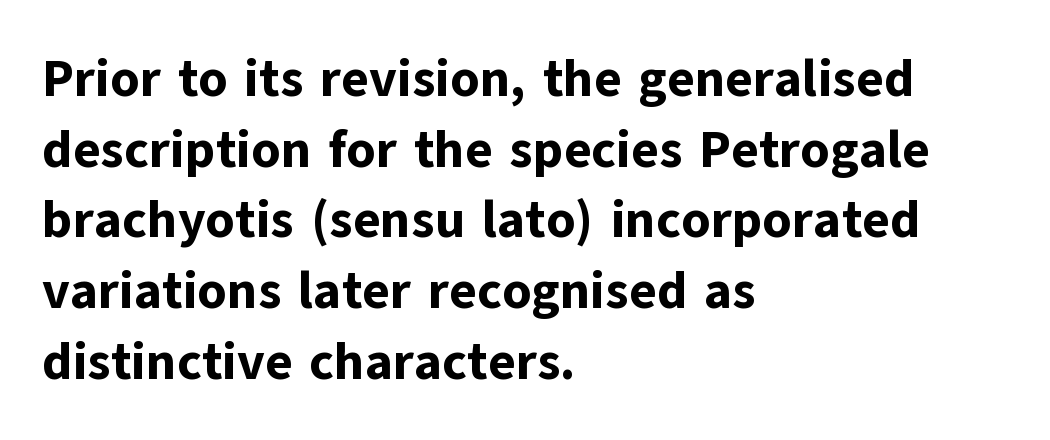
Letter spacing: default. Unmarked baselines from the first word to the last. No italicization has been applied; the sample stays upright. A typesetter would label this face a sans.
